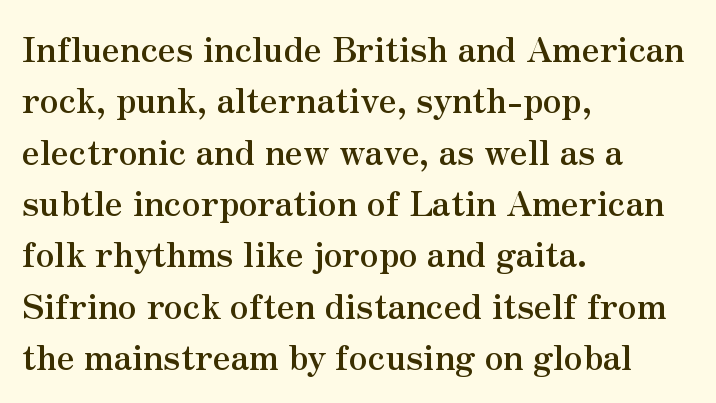
{"serif": "yes", "italic": "no", "bold": "yes", "weight": "semibold", "width": "normal", "stroke_contrast": "medium", "x_height": "small", "monospaced": "no", "underline": "no", "align": "left", "line_spacing": "normal", "line_spacing_ratio": 1.51, "letter_spacing": "normal", "letter_spacing_em": 0.0, "glyph_px": 34}
